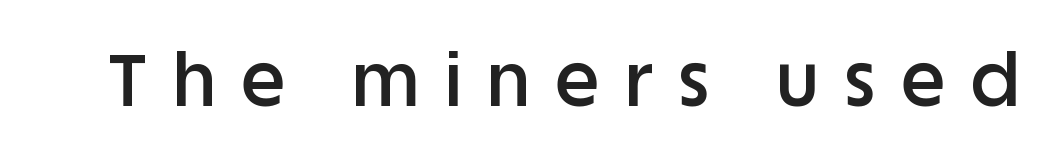
{"serif": "no", "italic": "no", "bold": "semi", "weight": "semibold", "width": "normal", "stroke_contrast": "low", "x_height": "large", "monospaced": "no", "underline": "no", "letter_spacing": "wide", "letter_spacing_em": 0.36, "glyph_px": 73}
